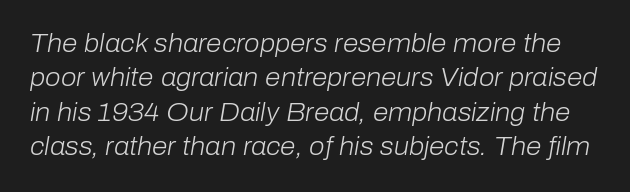
Q: Is the text bold? A: No.
Q: Is the text italic (slanted)? A: Yes, it leans right by about 10 degrees.
Q: Is the text underlined? A: No.
Q: Is the spacing between letters normal or unusually wide? A: Normal.
Q: Is the spacing between lines tight, normal or loose? A: Normal.
